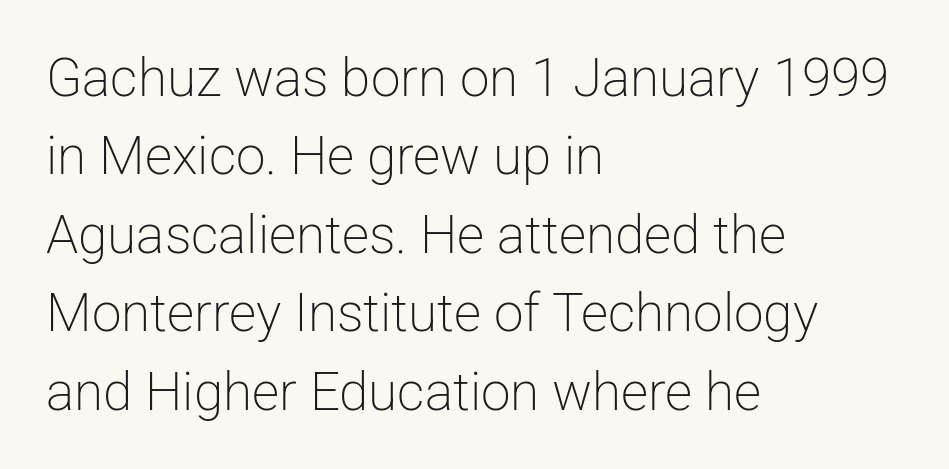
The image shows 53 px light sans-serif type, upright; set left-aligned, normal line spacing (1.48x), normal letter spacing, not underlined; low stroke contrast and a medium x-height.
